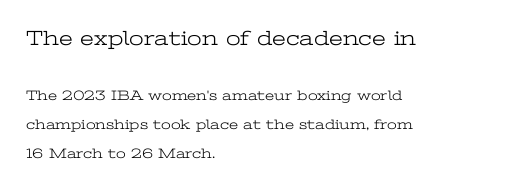
{"italic": "no", "bold": "no", "underline": "no", "align": "left", "line_spacing": "loose", "line_spacing_ratio": 2.09, "letter_spacing": "normal", "letter_spacing_em": 0.0, "larger_block": "first", "size_ratio": 1.5, "glyph_px": 21}
